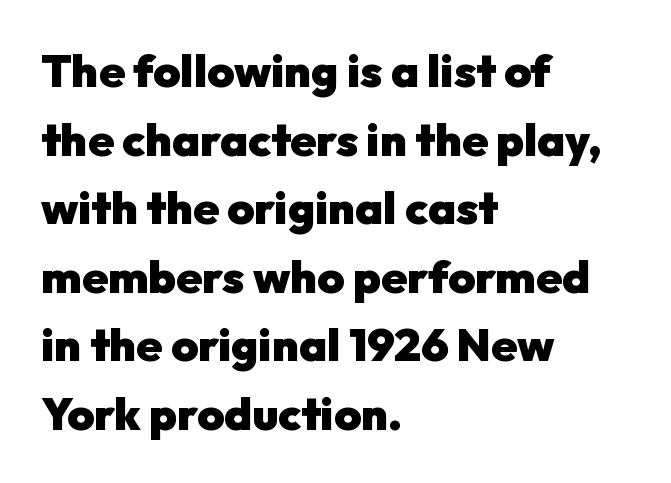
{"serif": "no", "italic": "no", "bold": "yes", "weight": "heavy", "width": "normal", "stroke_contrast": "low", "x_height": "medium", "monospaced": "no", "underline": "no", "align": "left", "line_spacing": "normal", "line_spacing_ratio": 1.49, "letter_spacing": "normal", "letter_spacing_em": 0.0, "glyph_px": 46}
